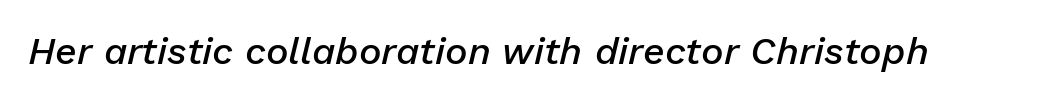
{"italic": "yes", "lean": "right", "slant_degrees": 13, "bold": "semi", "weight": "semibold", "width": "normal", "stroke_contrast": "low", "x_height": "medium", "monospaced": "no", "underline": "no", "letter_spacing": "normal", "letter_spacing_em": 0.0, "glyph_px": 38}
